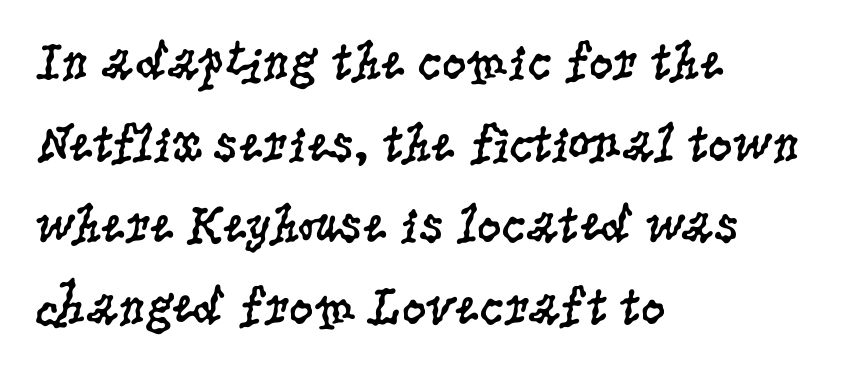
Q: Is the text bold? A: No.
Q: Is the typeface a serif or a sans-serif typeface? A: Serif.
Q: Is the text underlined? A: No.
Q: How is the paragraph aligned? A: Left-aligned.
Q: Is the spacing between letters normal or unusually wide? A: Normal.
Q: Is the spacing between lines tight, normal or loose? A: Normal.
Q: Width (condensed, normal, or wide)? A: Condensed.
Q: Stroke contrast? A: Low.
Q: x-height? A: Large.
Q: Monospaced? A: No.
